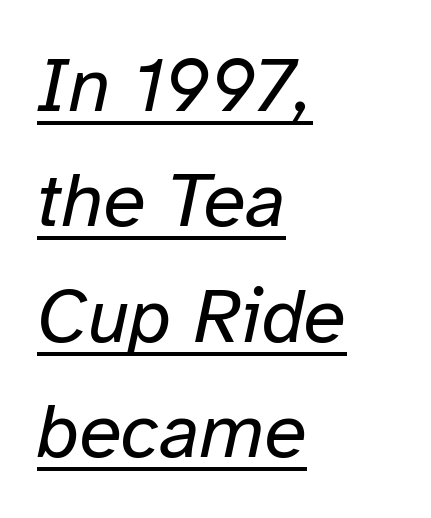
{"italic": "yes", "lean": "right", "slant_degrees": 12, "bold": "no", "weight": "regular", "width": "normal", "stroke_contrast": "low", "x_height": "medium", "monospaced": "no", "underline": "yes", "align": "left", "line_spacing": "normal", "line_spacing_ratio": 1.5, "letter_spacing": "normal", "letter_spacing_em": 0.0, "glyph_px": 77}
